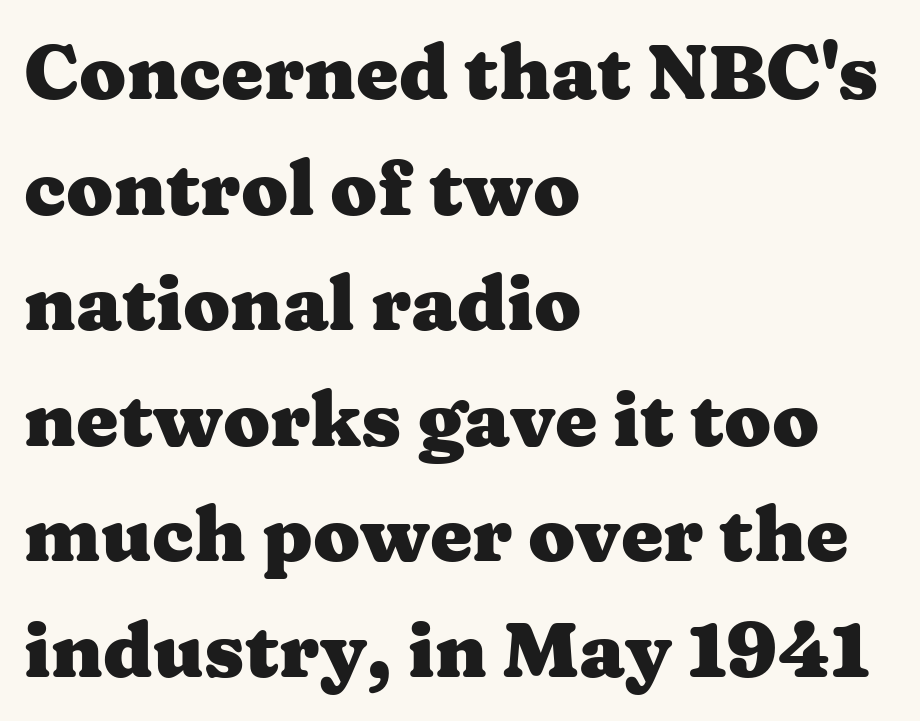
No italicization has been applied; the sample stays upright. Honestly, there is no underline to notice here at all. You could call the tracking neutral — neither tight nor loose. Heavy, bold letterforms. The glyphs in this specimen are seriffed. Varying glyph widths throughout — classic text-font behaviour.
